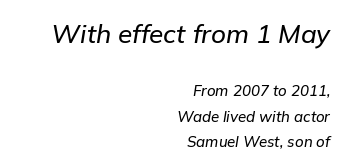
The image shows 26 px text type, italic (leaning right); set right-aligned, normal line spacing (1.68x), normal letter spacing, not underlined; the first (top) block is 1.73x larger.
